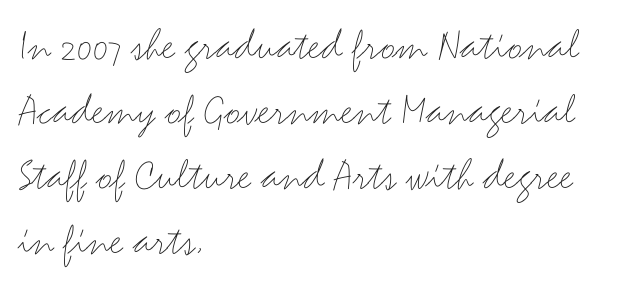
Q: Is the text bold? A: No.
Q: Is the text italic (slanted)? A: Yes.
Q: Is the typeface a serif or a sans-serif typeface? A: Sans-serif.
Q: Is the text underlined? A: No.
Q: How is the paragraph aligned? A: Left-aligned.
Q: Is the spacing between letters normal or unusually wide? A: Normal.
Q: Is the spacing between lines tight, normal or loose? A: Normal.
Q: Width (condensed, normal, or wide)? A: Wide.
Q: Stroke contrast? A: Medium.
Q: x-height? A: Small.
Q: Monospaced? A: No.
